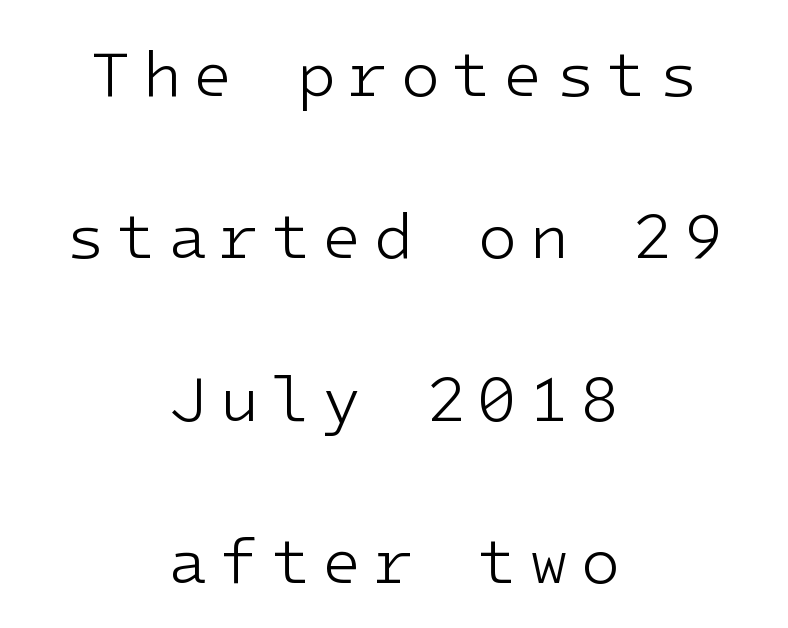
Has an underline been added? It has not. Vertical strokes here are truly vertical. The rendering shows plain stroke endings on the letterforms — a sans-serif design. The compositor balanced each line on the midline.
